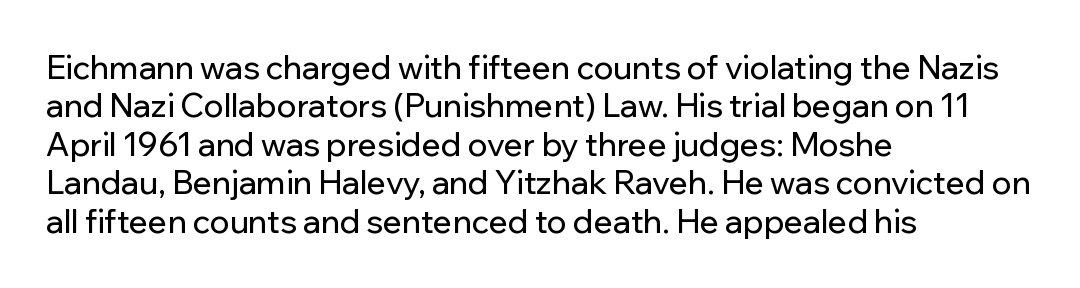
{"serif": "no", "italic": "no", "width": "normal", "stroke_contrast": "low", "x_height": "medium", "monospaced": "no", "underline": "no", "align": "left", "line_spacing_ratio": 1.2, "letter_spacing": "normal", "letter_spacing_em": 0.0, "glyph_px": 32}
